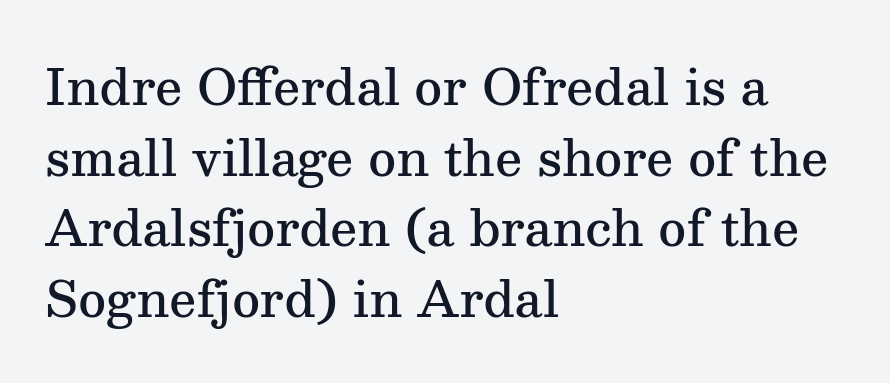
Q: Is the text bold? A: Semi-bold.
Q: Is the text italic (slanted)? A: No, it is upright.
Q: Is the typeface a serif or a sans-serif typeface? A: Serif.
Q: Is the text underlined? A: No.
Q: How is the paragraph aligned? A: Left-aligned.
Q: Is the spacing between letters normal or unusually wide? A: Normal.
Q: Is the spacing between lines tight, normal or loose? A: Normal.
Q: Width (condensed, normal, or wide)? A: Normal.
Q: Stroke contrast? A: Medium.
Q: x-height? A: Medium.
Q: Monospaced? A: No.
